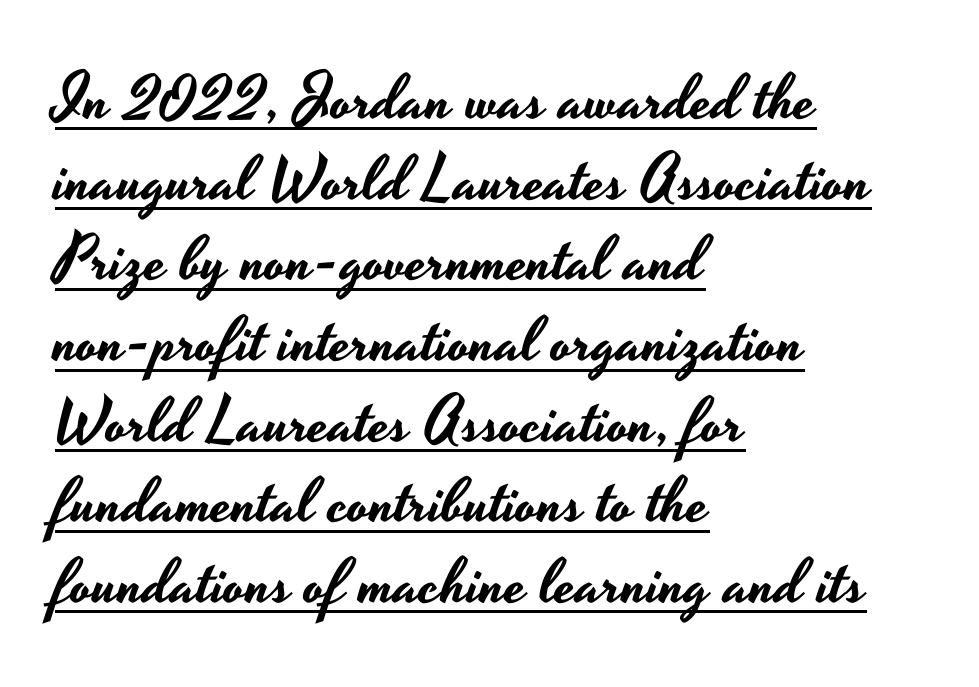
Q: Is the text italic (slanted)? A: Yes.
Q: Is the typeface a serif or a sans-serif typeface? A: Sans-serif.
Q: Is the text underlined? A: Yes.
Q: How is the paragraph aligned? A: Left-aligned.
Q: Is the spacing between letters normal or unusually wide? A: Normal.
Q: Is the spacing between lines tight, normal or loose? A: Normal.
Q: Width (condensed, normal, or wide)? A: Wide.
Q: Stroke contrast? A: Low.
Q: x-height? A: Small.
Q: Monospaced? A: No.
